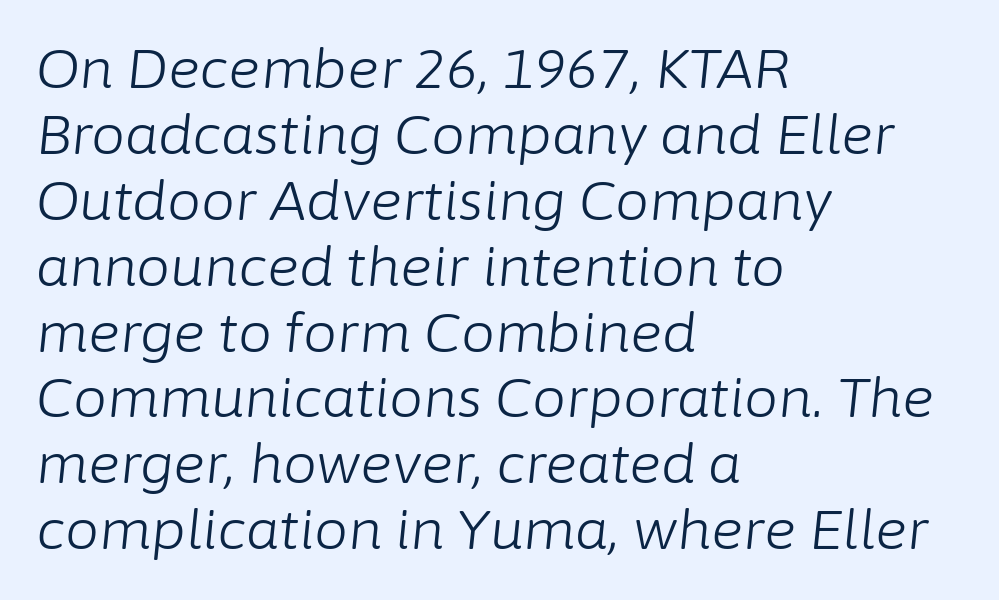
{"italic": "yes", "lean": "right", "slant_degrees": 6, "bold": "no", "weight": "light", "width": "normal", "stroke_contrast": "low", "x_height": "medium", "monospaced": "no", "underline": "no", "align": "left", "line_spacing_ratio": 1.22, "letter_spacing": "normal", "letter_spacing_em": 0.0, "glyph_px": 54}
